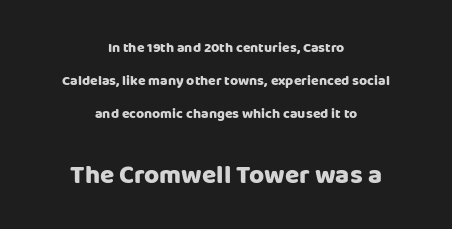
{"italic": "no", "underline": "no", "align": "center", "line_spacing": "loose", "line_spacing_ratio": 2.36, "letter_spacing": "normal", "letter_spacing_em": 0.0, "larger_block": "second", "size_ratio": 1.86, "glyph_px": 26}
